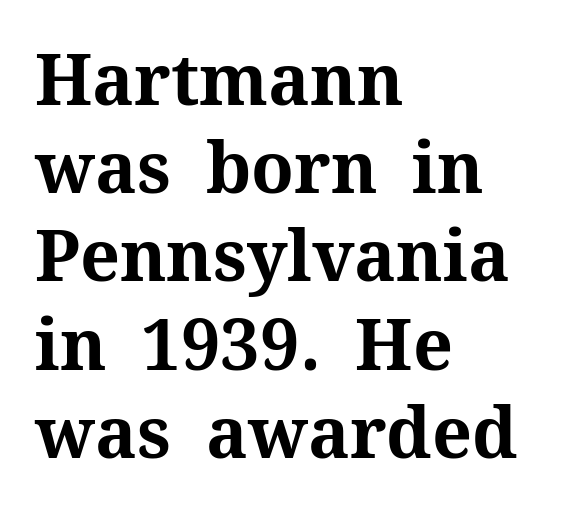
The image shows 70 px bold serif type, upright; set left-aligned, normal line spacing (1.26x), normal letter spacing, not underlined; medium stroke contrast and a medium x-height.
